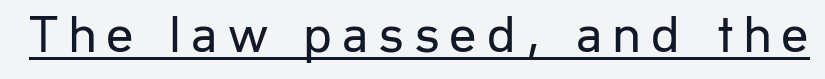
Q: Is the text bold? A: No.
Q: Is the text italic (slanted)? A: No, it is upright.
Q: Is the typeface a serif or a sans-serif typeface? A: Sans-serif.
Q: Is the text underlined? A: Yes.
Q: Width (condensed, normal, or wide)? A: Normal.
Q: Stroke contrast? A: Low.
Q: x-height? A: Medium.
Q: Monospaced? A: No.
